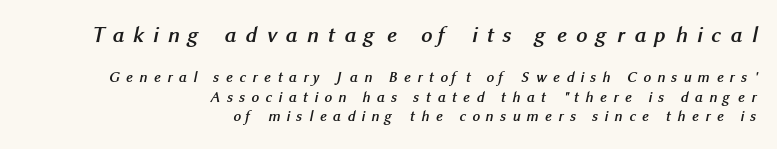
Notice how thick the strokes are: this is what a full bold looks like. Honestly, the row spacing looks completely unremarkable. Decoration check: the copy has no underline. Here the glyphs are tracked loosely, breaking word shapes into spaced letters. If you squint, the top block still reads clearly — it's the larger of the two. The paragraph shown leans on its right margin.
